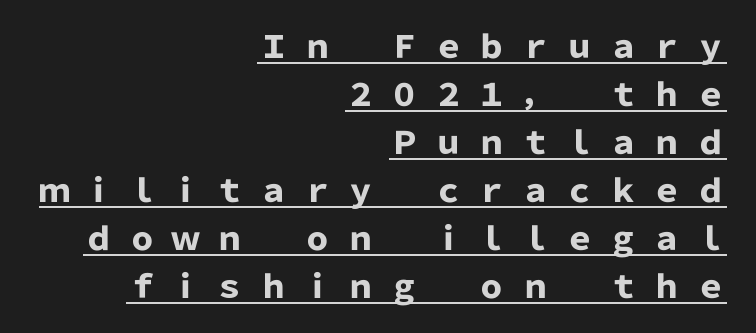
Q: Is the text bold? A: Yes.
Q: Is the text italic (slanted)? A: No, it is upright.
Q: Is the typeface a serif or a sans-serif typeface? A: Sans-serif.
Q: Is the text underlined? A: Yes.
Q: How is the paragraph aligned? A: Right-aligned.
Q: Is the spacing between letters normal or unusually wide? A: Unusually wide.
Q: Is the spacing between lines tight, normal or loose? A: Normal.
Q: Width (condensed, normal, or wide)? A: Normal.
Q: Stroke contrast? A: Low.
Q: x-height? A: Medium.
Q: Monospaced? A: No.
